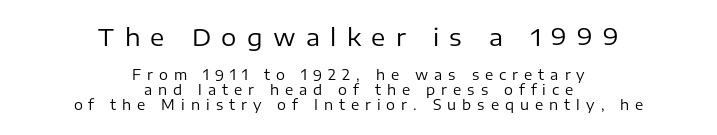
Q: Is the text bold? A: No.
Q: Is the text italic (slanted)? A: No, it is upright.
Q: Is the text underlined? A: No.
Q: How is the paragraph aligned? A: Centered.
Q: Is the spacing between letters normal or unusually wide? A: Unusually wide.
Q: Is the spacing between lines tight, normal or loose? A: Tight.
Q: Which block of text is set in a larger size, the first (top) or the second (bottom)? A: The first (top) one.
